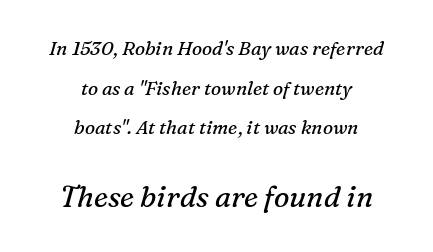
Tracking here is standard; glyphs follow each other at the usual distance. Notice how the passage keeps no hard edge, just a central spine. Has an underline been added? It has not. The leading is generous, giving the passage an open texture. Caption: face not bold, strokes unweighted. The composition opens small and finishes big.
